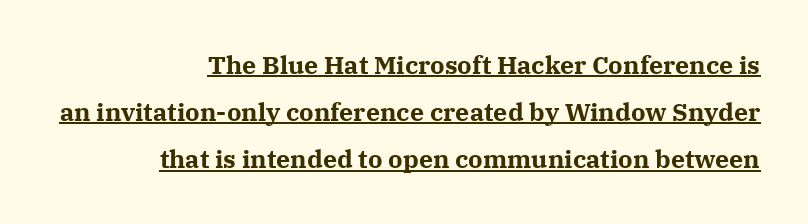
{"italic": "no", "bold": "yes", "underline": "yes", "align": "right", "line_spacing_ratio": 1.89, "letter_spacing": "normal", "letter_spacing_em": 0.0, "glyph_px": 25}
